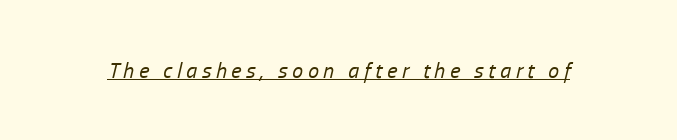
Tracking value appears strongly positive — letters spread wide. Style check: oblique. Has an underline been added? It has. The weight would be labelled regular, book, light, or lighter still.
